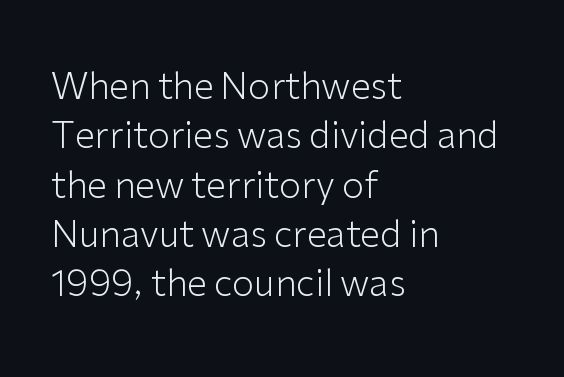
{"serif": "no", "italic": "no", "bold": "no", "weight": "light", "width": "normal", "stroke_contrast": "low", "x_height": "medium", "monospaced": "no", "underline": "no", "align": "left", "line_spacing": "normal", "line_spacing_ratio": 1.37, "letter_spacing": "normal", "letter_spacing_em": 0.0, "glyph_px": 36}
